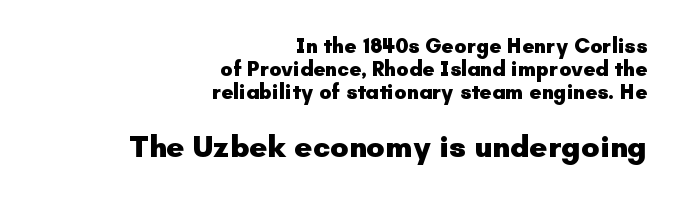
Q: Is the text bold? A: Yes.
Q: Is the text italic (slanted)? A: No, it is upright.
Q: Is the typeface a serif or a sans-serif typeface? A: Sans-serif.
Q: Is the text underlined? A: No.
Q: How is the paragraph aligned? A: Right-aligned.
Q: Is the spacing between letters normal or unusually wide? A: Normal.
Q: Is the spacing between lines tight, normal or loose? A: Tight.
Q: Which block of text is set in a larger size, the first (top) or the second (bottom)? A: The second (bottom) one.
Q: Width (condensed, normal, or wide)? A: Normal.
Q: Stroke contrast? A: Low.
Q: x-height? A: Small.
Q: Monospaced? A: No.
